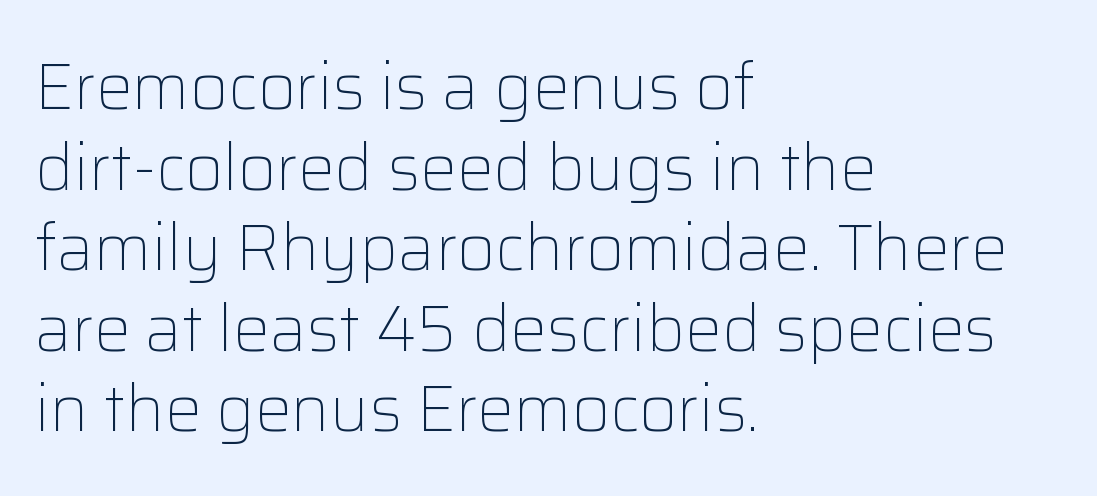
A bare baseline throughout the passage. The typesetting does not lean heavy: it is not bold. The rendering keeps characters at their native spacing. You can tell from the bare stems that sans-serif type was used.
